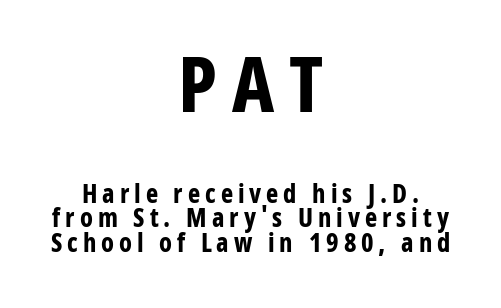
{"serif": "no", "italic": "no", "bold": "yes", "weight": "bold", "width": "condensed", "stroke_contrast": "low", "x_height": "medium", "monospaced": "no", "underline": "no", "align": "center", "line_spacing": "tight", "line_spacing_ratio": 0.95, "larger_block": "first", "size_ratio": 2.96, "glyph_px": 77}
